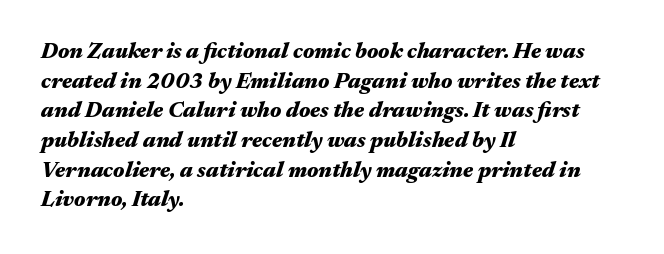
Quick note: underline off. Leading matches the norm, producing a regular column. Rendered with sloped, italic letterforms. In CSS terms this would be text-align: left. A dark, heavy texture on the line: the type is bold. The passage shown has conventional tracking throughout.
